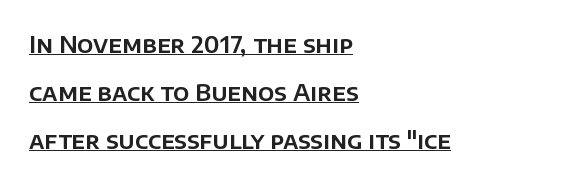
Q: Is the text italic (slanted)? A: No, it is upright.
Q: Is the text underlined? A: Yes.
Q: How is the paragraph aligned? A: Left-aligned.
Q: Is the spacing between letters normal or unusually wide? A: Normal.
Q: Is the spacing between lines tight, normal or loose? A: Loose.
